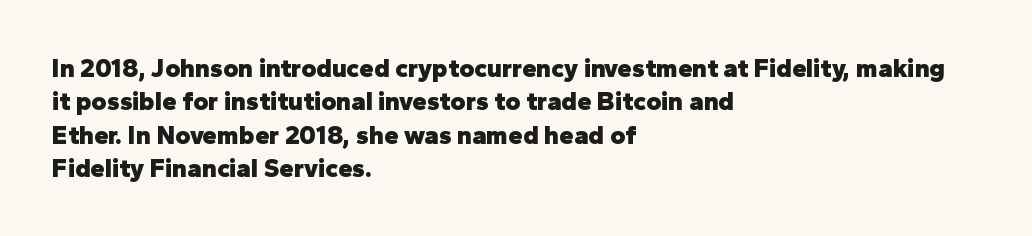
The image shows 26 px bold type, upright; set left-aligned, normal line spacing (1.28x), normal letter spacing, not underlined.
